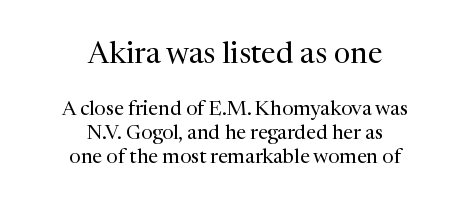
{"serif": "yes", "italic": "no", "bold": "no", "weight": "regular", "width": "normal", "stroke_contrast": "medium", "x_height": "medium", "monospaced": "no", "underline": "no", "align": "center", "line_spacing_ratio": 1.2, "letter_spacing": "normal", "letter_spacing_em": 0.0, "larger_block": "first", "size_ratio": 1.5, "glyph_px": 30}
